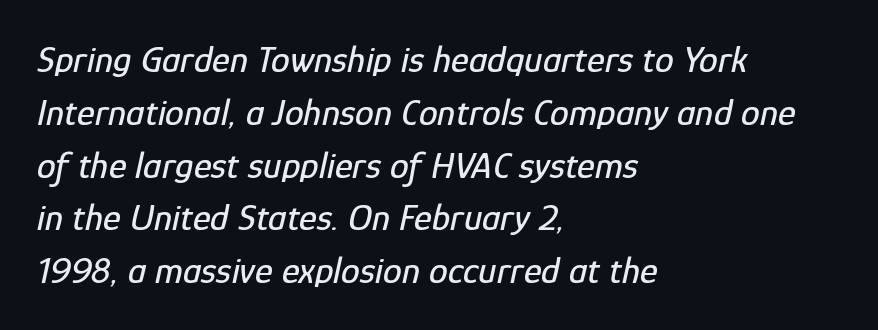
{"italic": "yes", "lean": "right", "slant_degrees": 12, "width": "condensed", "stroke_contrast": "low", "x_height": "medium", "monospaced": "no", "underline": "no", "align": "left", "line_spacing": "normal", "line_spacing_ratio": 1.39, "letter_spacing": "normal", "letter_spacing_em": 0.0, "glyph_px": 38}
